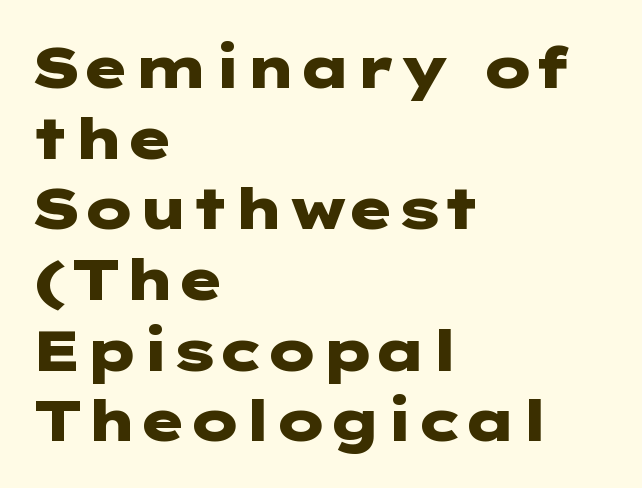
{"serif": "no", "italic": "no", "bold": "yes", "weight": "heavy", "width": "wide", "stroke_contrast": "low", "x_height": "medium", "underline": "no", "align": "left", "line_spacing_ratio": 1.24, "letter_spacing": "normal", "letter_spacing_em": 0.0, "glyph_px": 57}
